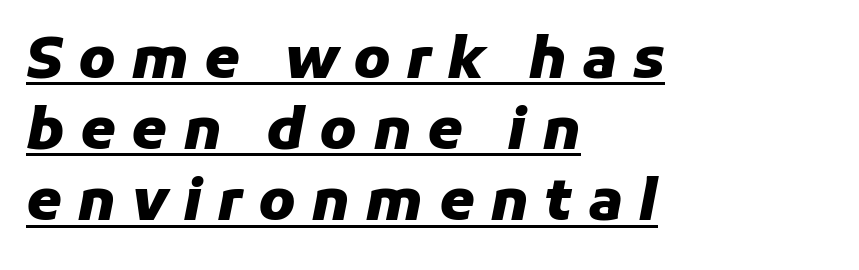
{"italic": "yes", "lean": "right", "slant_degrees": 11, "bold": "yes", "weight": "heavy", "width": "normal", "stroke_contrast": "low", "x_height": "medium", "monospaced": "no", "underline": "yes", "align": "left", "line_spacing": "normal", "line_spacing_ratio": 1.25, "letter_spacing": "wide", "letter_spacing_em": 0.27, "glyph_px": 57}
